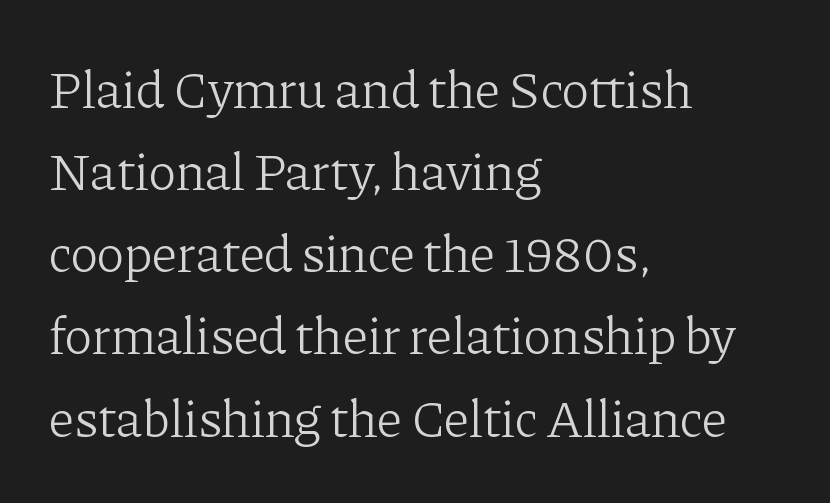
{"serif": "yes", "italic": "no", "bold": "no", "weight": "light", "width": "normal", "stroke_contrast": "low", "x_height": "medium", "monospaced": "no", "underline": "no", "align": "left", "line_spacing": "normal", "line_spacing_ratio": 1.55, "letter_spacing": "normal", "letter_spacing_em": 0.0, "glyph_px": 53}
